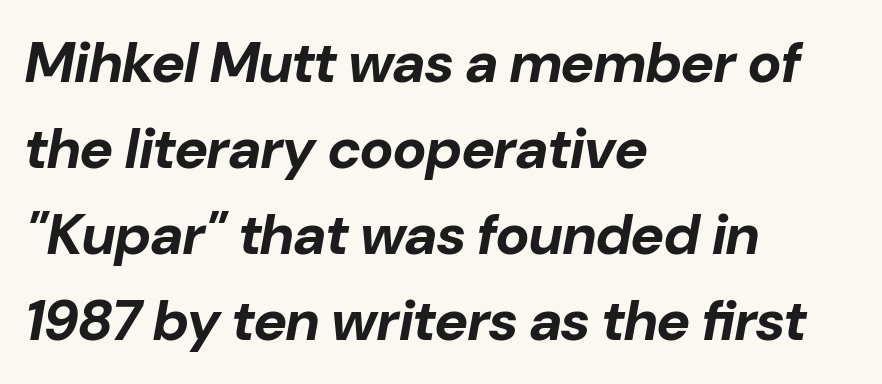
The image shows 57 px bold type, italic (leaning right); set left-aligned, normal line spacing (1.51x), normal letter spacing, not underlined; low stroke contrast and a medium x-height.
